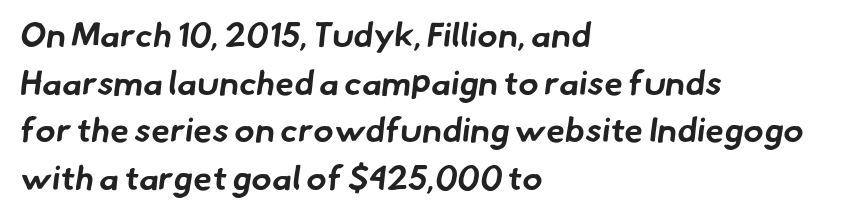
The typeface chosen for these lines omits serifs. A normal amount of white space separates one row of letters from the next. The ragged edge is on the right, which tells us the setting is flush left. A typesetter would call this zero additional tracking. Typesetter's note: full bold, strokes at maximum text heaviness. Here the designer chose a conventional face with non-uniform glyph widths.
